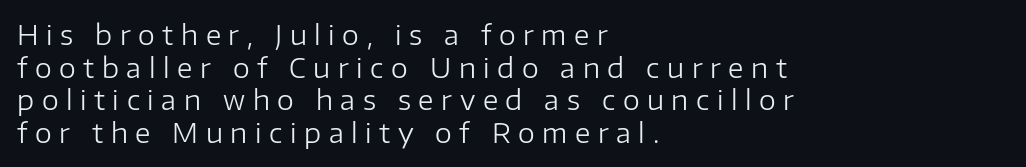
The words here are not underlined. When letters stand straight like this, we call the style roman or upright. These lines stack with their left ends in a neat column. Stems here are at most as thick as an everyday book face. The horizontal fit of the characters is loose and conspicuously gappy.
